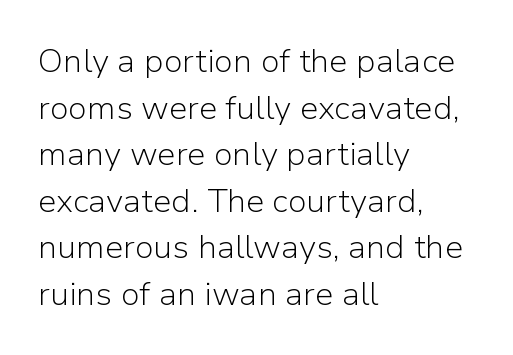
The passage shown is typed in a proportional face where columns would drift. The letters carry no serifs — their stems end cleanly without finishing strokes. Compared with typical paragraphs, the rows here are spaced about the same. The face used here is rendered with its standard letterfit. Bare-footed words on every line. The lettering stays uniformly vertical, giving the passage a roman look.
